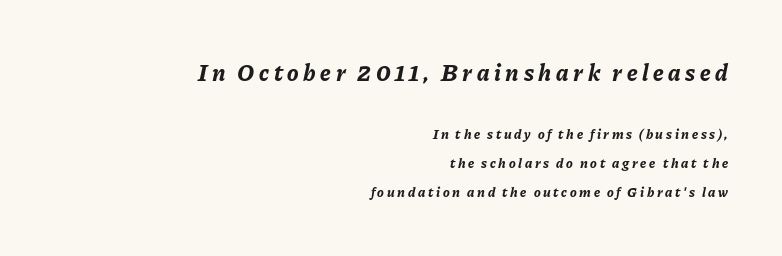
Compared with typical paragraphs, the rows here are farther apart. The zone under the glyphs is completely vacant. Emphasis-style slanted type is in use. The face used here appears at its bigger size in the upper chunk. These lines stack with their right ends in a neat column.
